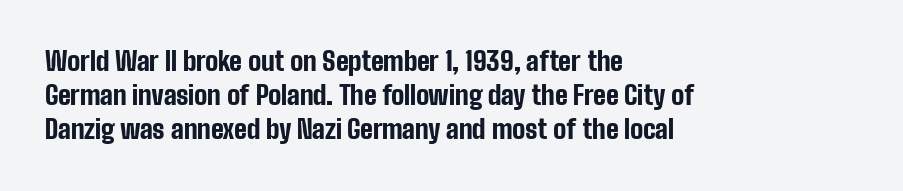
{"italic": "no", "bold": "yes", "underline": "no", "align": "left", "line_spacing": "normal", "line_spacing_ratio": 1.31, "letter_spacing": "normal", "letter_spacing_em": 0.0, "glyph_px": 26}
